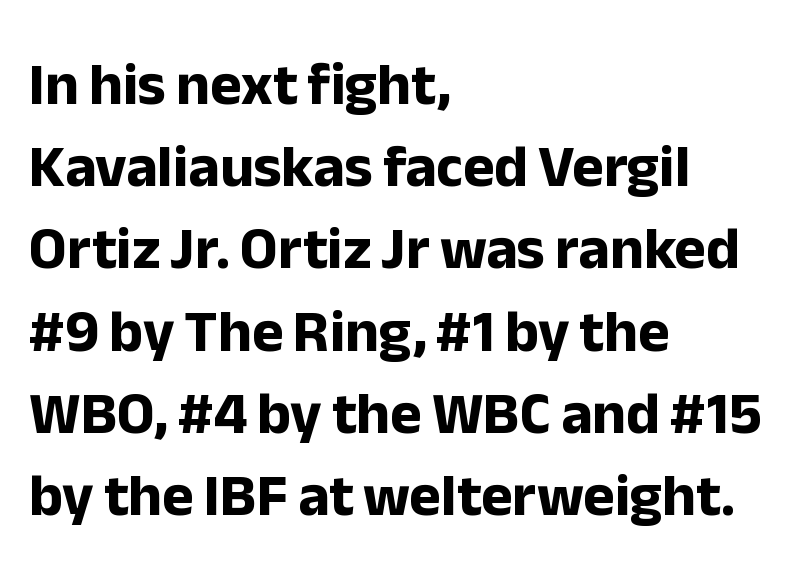
{"serif": "no", "italic": "no", "bold": "yes", "weight": "bold", "width": "normal", "stroke_contrast": "low", "x_height": "medium", "monospaced": "no", "underline": "no", "align": "left", "line_spacing": "normal", "line_spacing_ratio": 1.37, "letter_spacing": "normal", "letter_spacing_em": 0.0, "glyph_px": 60}
